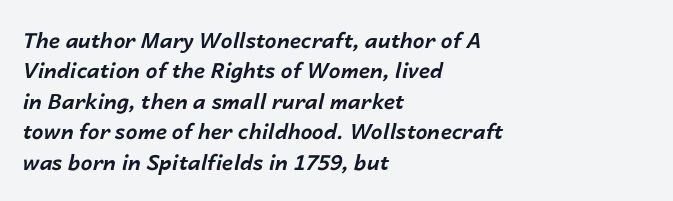
These lines are set flush left with a ragged right edge. Baseline-to-baseline distance is the conventional proportion of letter height. The letterforms sit shoulder to shoulder at normal distance. Every character sits at an angle, as italics do.
